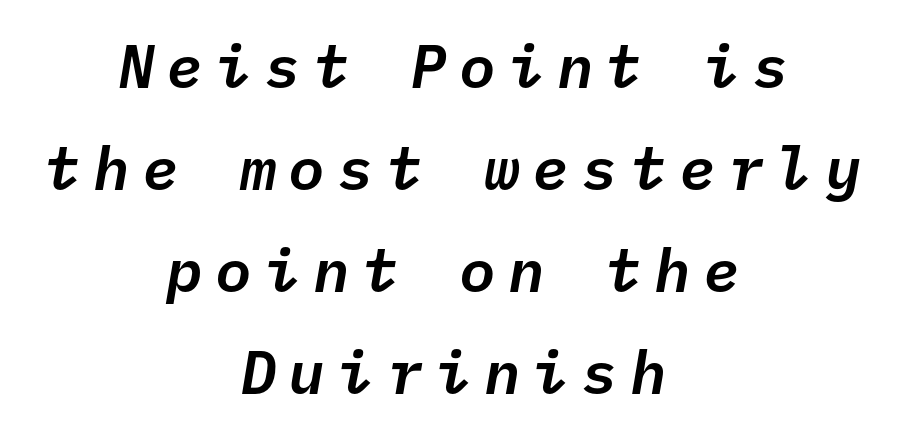
The passage shown is typed in a monospace face where columns stay perfectly aligned. The glyphs are unaccompanied by any horizontal stroke below them. Vertically, the passage feels balanced, rows spaced as you'd expect. Horizontal alignment here is central, giving a formal, balanced look. Does extra space separate the letters? Yes, quite a lot of it.
